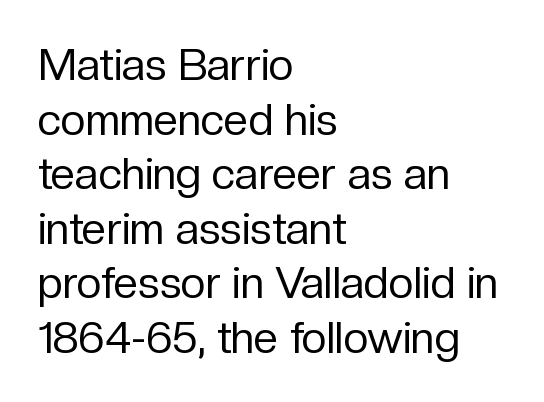
Q: Is the text bold? A: No.
Q: Is the text italic (slanted)? A: No, it is upright.
Q: Is the typeface a serif or a sans-serif typeface? A: Sans-serif.
Q: Is the text underlined? A: No.
Q: How is the paragraph aligned? A: Left-aligned.
Q: Is the spacing between letters normal or unusually wide? A: Normal.
Q: Width (condensed, normal, or wide)? A: Normal.
Q: Stroke contrast? A: Low.
Q: x-height? A: Medium.
Q: Monospaced? A: No.
